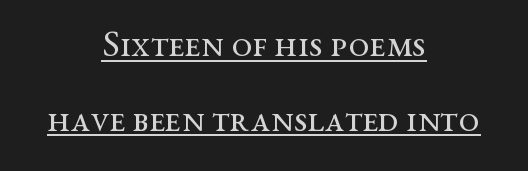
The image shows 37 px regular-weight, wide serif type, upright; set centered, loose line spacing (2.02x), normal letter spacing, underlined; medium stroke contrast and a medium x-height.
